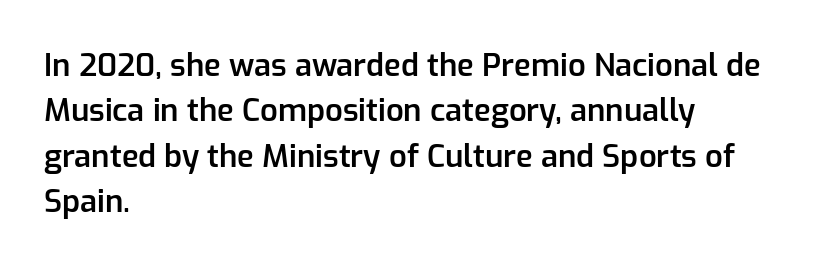
{"serif": "no", "italic": "no", "bold": "semi", "weight": "semibold", "width": "normal", "stroke_contrast": "low", "x_height": "medium", "monospaced": "no", "underline": "no", "align": "left", "line_spacing": "normal", "line_spacing_ratio": 1.46, "letter_spacing": "normal", "letter_spacing_em": 0.0, "glyph_px": 31}
